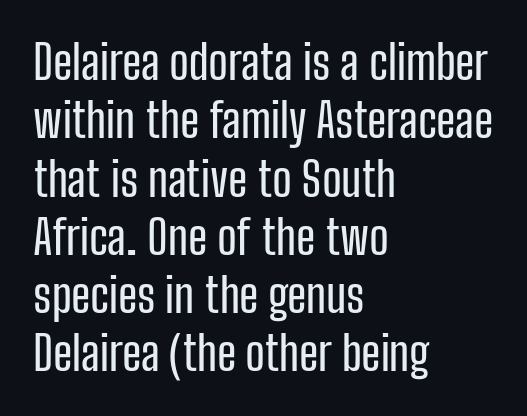
Each letter's strokes conclude bluntly, with no projecting serifs. Is the letter spacing exaggerated? No — it looks like the ordinary default. The letters advance in unequal steps, a hallmark of proportional type. Type without underlining. Compared with a centered layout, this one pins lines to the left instead.
